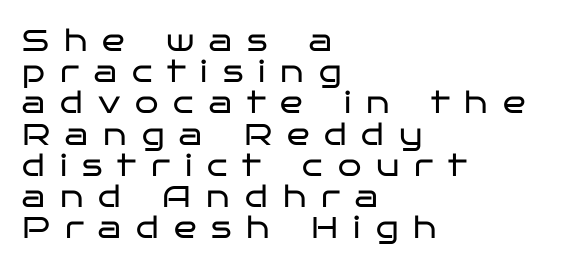
{"serif": "no", "italic": "no", "bold": "no", "weight": "regular", "width": "wide", "stroke_contrast": "low", "x_height": "large", "monospaced": "no", "underline": "no", "align": "left", "line_spacing": "tight", "line_spacing_ratio": 1.04, "letter_spacing": "wide", "letter_spacing_em": 0.5, "glyph_px": 30}
